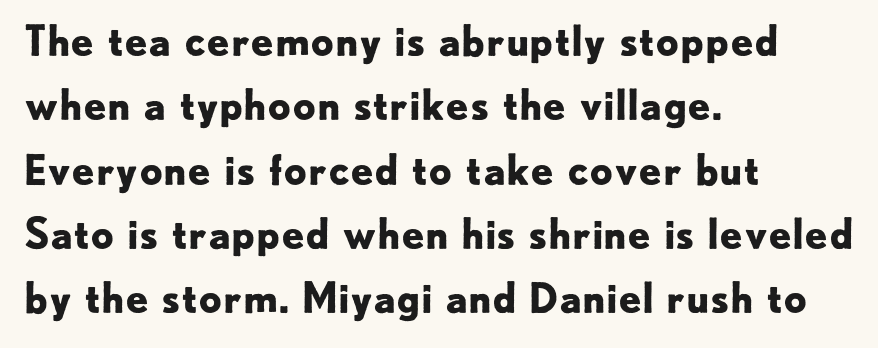
Horizontal alignment here is leftward, the default for most running prose. I'd call this a sans setting — the letters go barefoot. In terms of letterspacing, this is plain default setting. The specimen reads as upright at a glance.
